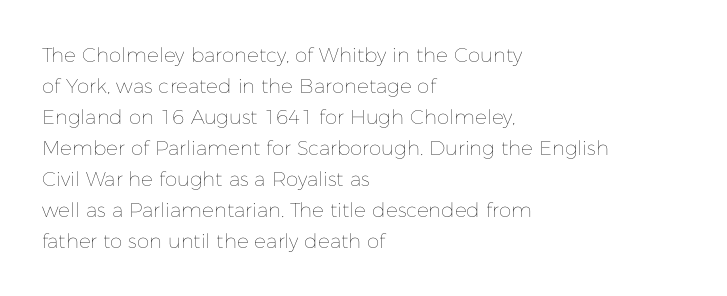
The face looks like a standard text weight, possibly lighter. The type is set solid horizontally, with unmodified tracking. The lettering stays uniformly vertical, giving the passage a roman look. Leading: standard. Casual observation: everything's shoved over to the left.
